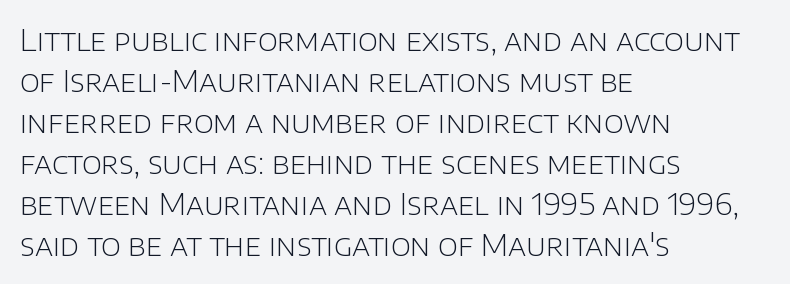
The image shows 30 px light sans-serif type, upright; set left-aligned, normal line spacing (1.37x), normal letter spacing, not underlined; low stroke contrast and a large x-height.
